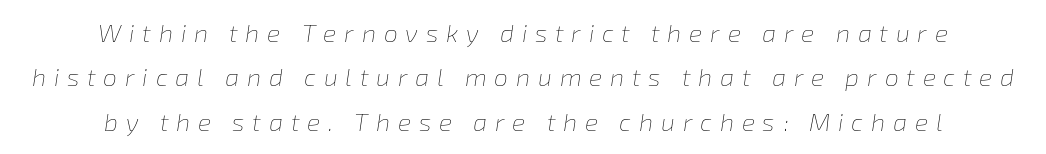
The image shows 25 px text type, italic (leaning right); set centered, line spacing 1.78x, unusually wide letter spacing (+0.31 em), not underlined.
